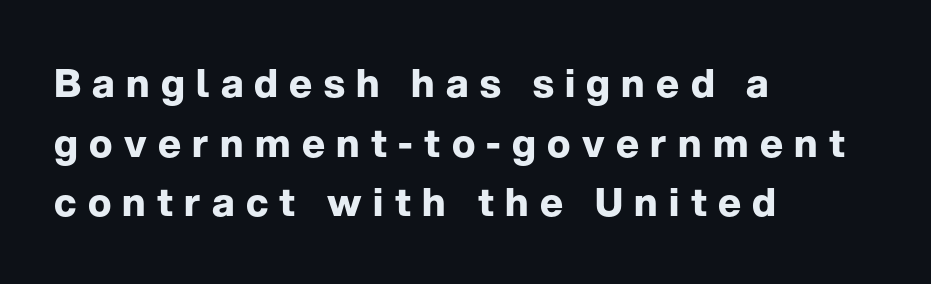
The image shows 39 px bold sans-serif type, upright; set left-aligned, normal line spacing (1.53x), unusually wide letter spacing (+0.29 em), not underlined; low stroke contrast and a medium x-height.
